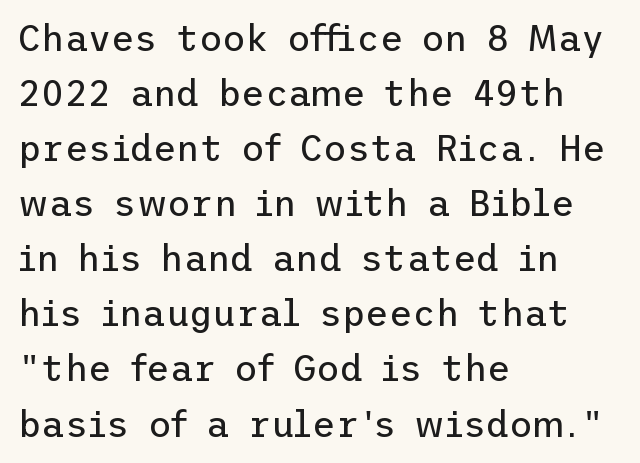
The image shows 36 px regular-weight sans-serif type, upright; set left-aligned, normal line spacing (1.53x), normal letter spacing, not underlined; low stroke contrast and a medium x-height.
